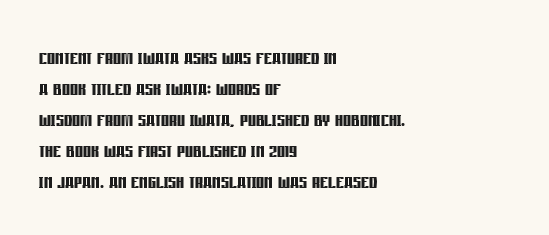
Q: Is the text bold? A: Yes.
Q: Is the text italic (slanted)? A: No, it is upright.
Q: Is the text underlined? A: No.
Q: How is the paragraph aligned? A: Left-aligned.
Q: Is the spacing between letters normal or unusually wide? A: Normal.
